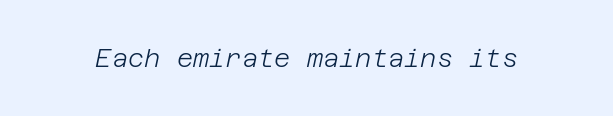
Q: Is the text bold? A: No.
Q: Is the text italic (slanted)? A: Yes, it leans right by about 12 degrees.
Q: Is the text underlined? A: No.
Q: Is the spacing between letters normal or unusually wide? A: Normal.
